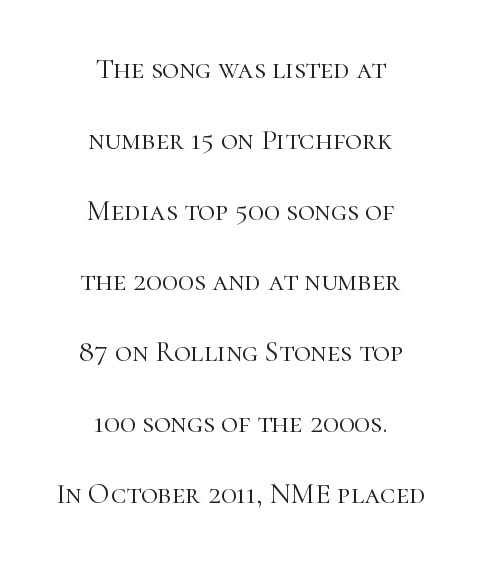
Anything drawn beneath the words? Only blank space. The typesetting does not lean heavy: it is not bold. Which margin do the lines hug? Neither — every line sits in the middle. Here the glyphs are tracked normally, forming tight word shapes. Proportional: the letters do not fall into vertical columns.
